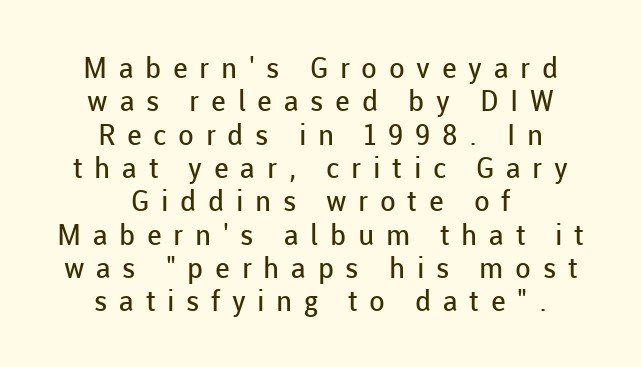
{"serif": "no", "italic": "no", "bold": "no", "weight": "regular", "width": "normal", "stroke_contrast": "low", "x_height": "medium", "monospaced": "no", "underline": "no", "align": "center", "line_spacing": "tight", "line_spacing_ratio": 1.15, "letter_spacing": "wide", "letter_spacing_em": 0.4, "glyph_px": 29}
